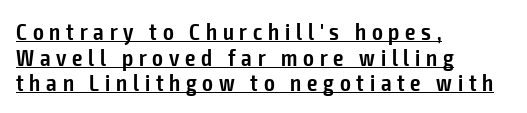
Every stem runs plumb, perpendicular to the baseline. Like a heading marked for emphasis, these lines bear an underscore. Compared with a centered layout, this one pins lines to the left instead. In terms of letterspacing, this is a distinctly airy, spread setting. How heavy is the stroke? Medium-heavy — a semibold, shy of bold.
